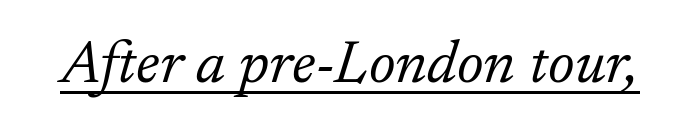
{"serif": "yes", "italic": "yes", "lean": "right", "slant_degrees": 17, "bold": "no", "weight": "light", "width": "normal", "stroke_contrast": "low", "x_height": "small", "monospaced": "no", "underline": "yes", "letter_spacing": "normal", "letter_spacing_em": 0.0, "glyph_px": 61}
